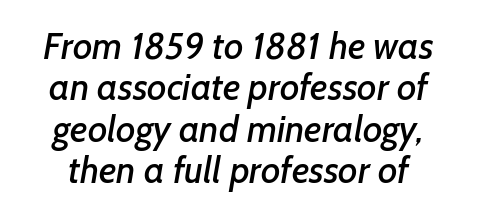
{"serif": "no", "width": "normal", "stroke_contrast": "low", "x_height": "medium", "monospaced": "no", "underline": "no", "line_spacing": "tight", "line_spacing_ratio": 1.12, "letter_spacing": "normal", "letter_spacing_em": 0.0, "glyph_px": 37}
